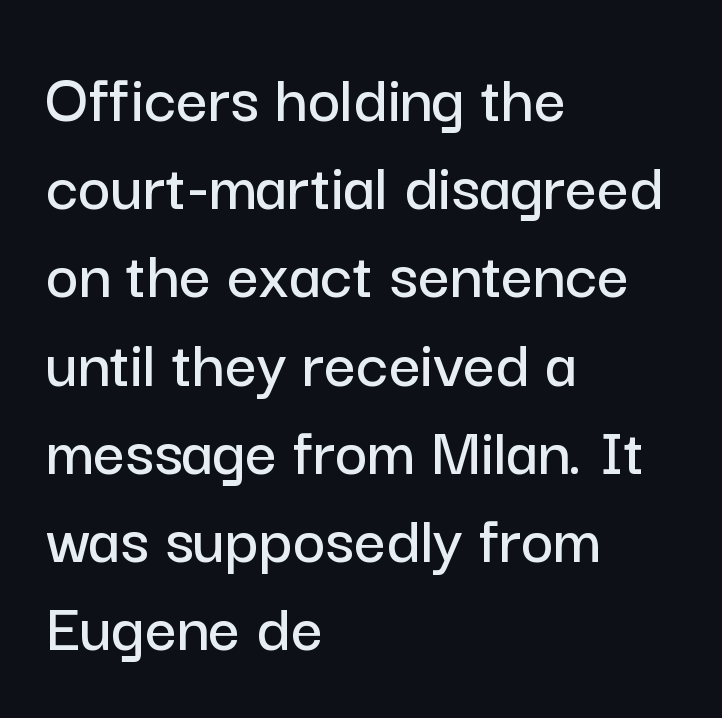
The image shows 70 px sans-serif type, upright; set left-aligned, normal line spacing (1.26x), normal letter spacing, not underlined; low stroke contrast and a medium x-height.
